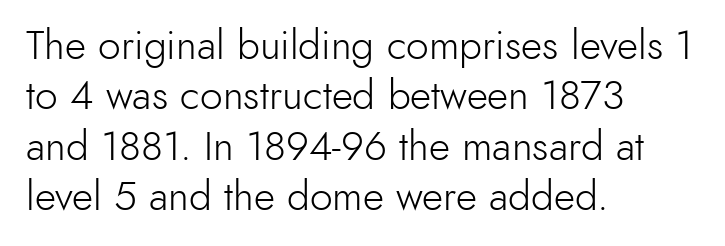
Proportional: the letters do not fall into vertical columns. Classification — sans serif. The typesetting does not lean heavy: it is not bold. Teacher's note: observe the even left margin — that is flush-left alignment. Posture: vertical. No word sits above an underline.
